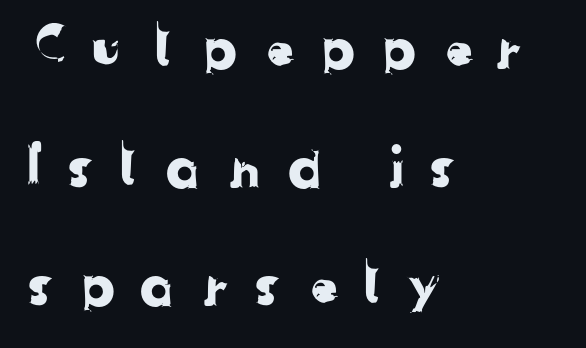
Q: Is the typeface a serif or a sans-serif typeface? A: Sans-serif.
Q: Is the text underlined? A: No.
Q: How is the paragraph aligned? A: Left-aligned.
Q: Is the spacing between letters normal or unusually wide? A: Unusually wide.
Q: Is the spacing between lines tight, normal or loose? A: Loose.
Q: Width (condensed, normal, or wide)? A: Normal.
Q: Stroke contrast? A: Low.
Q: x-height? A: Medium.
Q: Monospaced? A: No.
